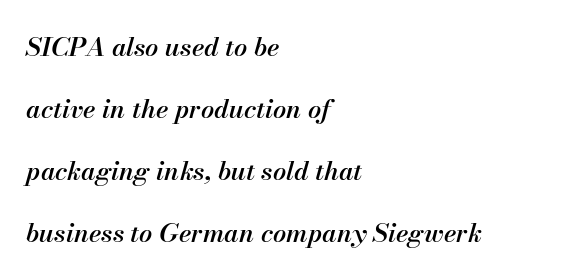
{"italic": "yes", "lean": "right", "slant_degrees": 13, "bold": "semi", "underline": "no", "align": "left", "line_spacing": "loose", "line_spacing_ratio": 2.38, "letter_spacing": "normal", "letter_spacing_em": 0.0, "glyph_px": 26}
